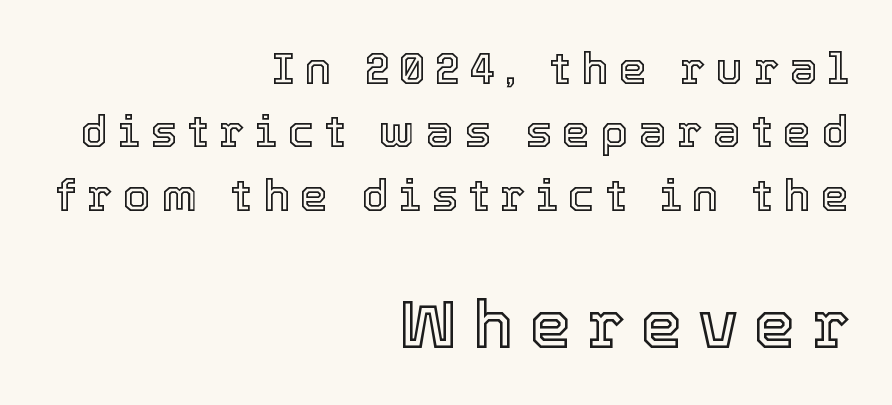
Compared with a flush-left layout, this one pins lines to the opposite, right side. Any mark beneath the type? The region is blank. Observe the wide spacing: letters keep a clear distance from each other. Here the designer chose a conventional face with non-uniform glyph widths.
